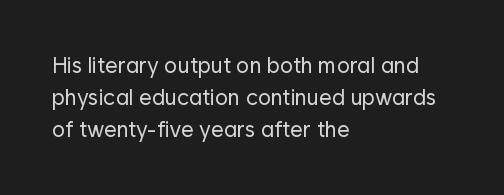
This sample uses an upright cut, with every glyph sitting square on the baseline. Check the space under the baseline: it is left empty. These lines are set flush left with a ragged right edge. Weight: not bold — regular or lighter.
